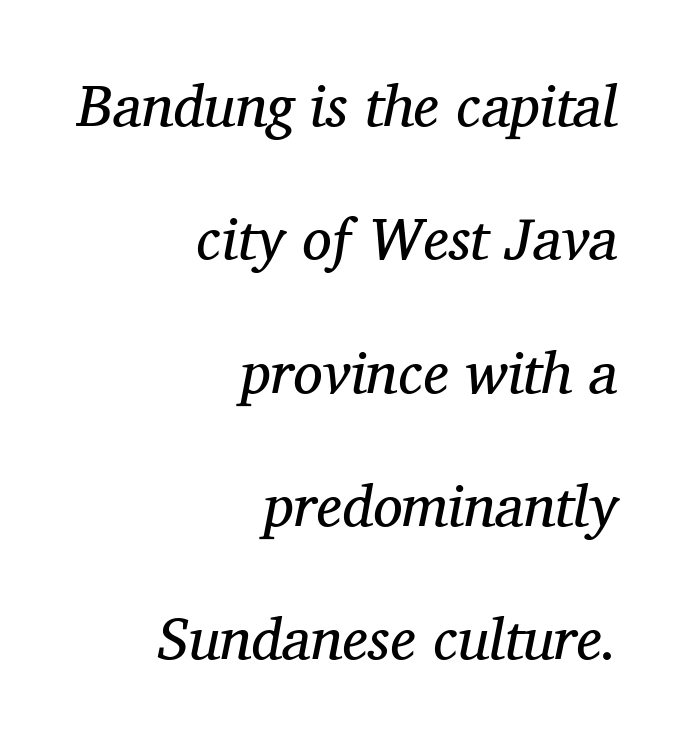
{"serif": "yes", "italic": "yes", "lean": "right", "slant_degrees": 11, "bold": "no", "weight": "regular", "width": "normal", "stroke_contrast": "medium", "x_height": "medium", "monospaced": "no", "underline": "no", "align": "right", "line_spacing": "loose", "line_spacing_ratio": 2.26, "letter_spacing": "normal", "letter_spacing_em": 0.0, "glyph_px": 59}
